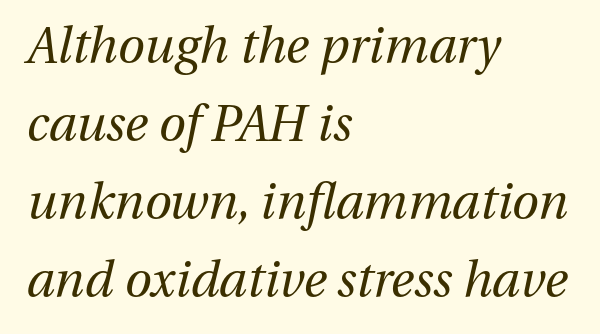
Q: Is the text bold? A: No.
Q: Is the text italic (slanted)? A: Yes, it leans right by about 13 degrees.
Q: Is the text underlined? A: No.
Q: How is the paragraph aligned? A: Left-aligned.
Q: Is the spacing between letters normal or unusually wide? A: Normal.
Q: Is the spacing between lines tight, normal or loose? A: Normal.
Q: Width (condensed, normal, or wide)? A: Normal.
Q: Stroke contrast? A: Medium.
Q: x-height? A: Medium.
Q: Monospaced? A: No.
